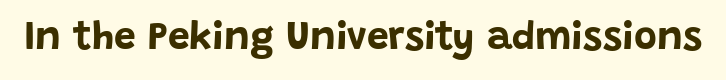
The image shows 39 px bold sans-serif type, upright; set normal letter spacing, not underlined; low stroke contrast and a large x-height.
